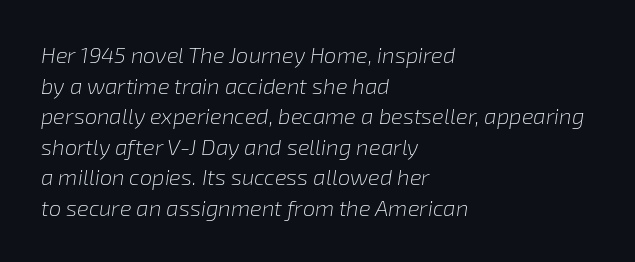
{"italic": "yes", "lean": "right", "slant_degrees": 8, "bold": "no", "underline": "no", "align": "left", "line_spacing": "normal", "line_spacing_ratio": 1.39, "letter_spacing": "normal", "letter_spacing_em": 0.0, "glyph_px": 22}
